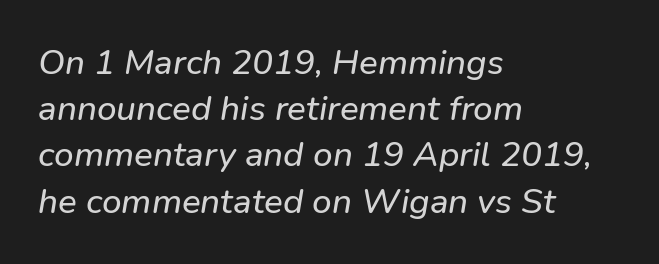
Q: Is the text italic (slanted)? A: Yes, it leans right by about 9 degrees.
Q: Is the text underlined? A: No.
Q: How is the paragraph aligned? A: Left-aligned.
Q: Is the spacing between letters normal or unusually wide? A: Normal.
Q: Is the spacing between lines tight, normal or loose? A: Normal.
Q: Width (condensed, normal, or wide)? A: Normal.
Q: Stroke contrast? A: Low.
Q: x-height? A: Medium.
Q: Monospaced? A: No.
